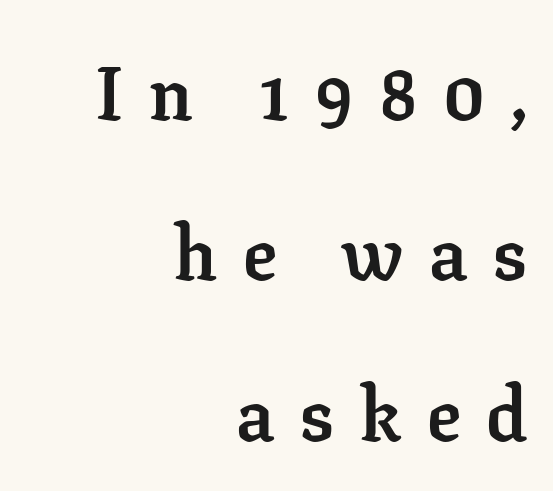
{"serif": "yes", "italic": "no", "bold": "yes", "weight": "semibold", "width": "normal", "stroke_contrast": "low", "x_height": "medium", "monospaced": "no", "underline": "no", "align": "right", "line_spacing": "loose", "line_spacing_ratio": 2.14, "letter_spacing": "wide", "letter_spacing_em": 0.34, "glyph_px": 75}
